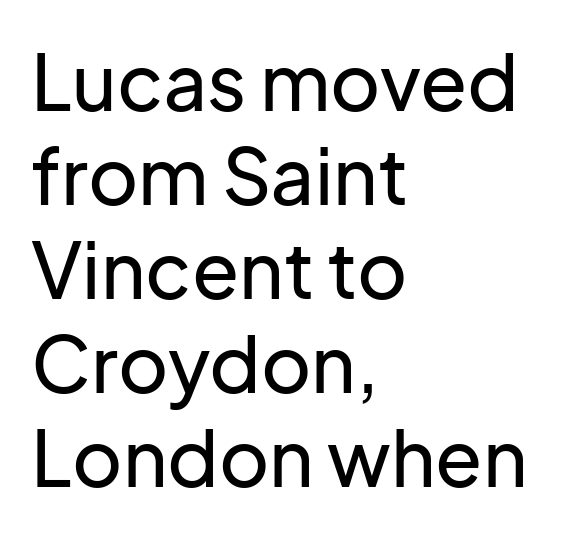
{"serif": "no", "italic": "no", "width": "normal", "stroke_contrast": "low", "x_height": "medium", "monospaced": "no", "underline": "no", "align": "left", "line_spacing_ratio": 1.22, "letter_spacing": "normal", "letter_spacing_em": 0.0, "glyph_px": 77}
